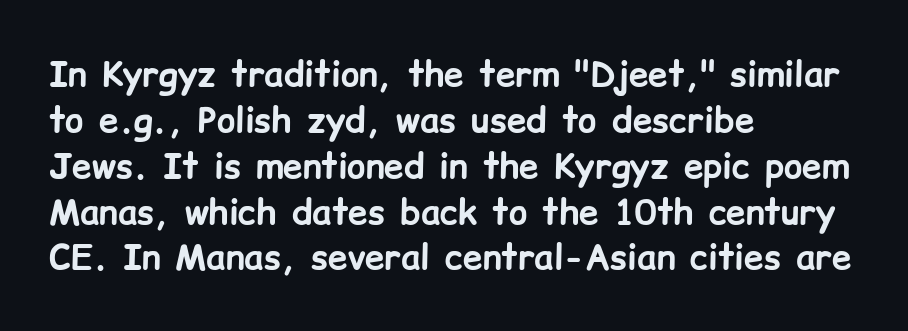
{"serif": "no", "italic": "no", "bold": "yes", "weight": "bold", "width": "normal", "stroke_contrast": "low", "x_height": "medium", "monospaced": "no", "underline": "no", "align": "left", "line_spacing": "normal", "line_spacing_ratio": 1.31, "letter_spacing": "normal", "letter_spacing_em": 0.0, "glyph_px": 35}
